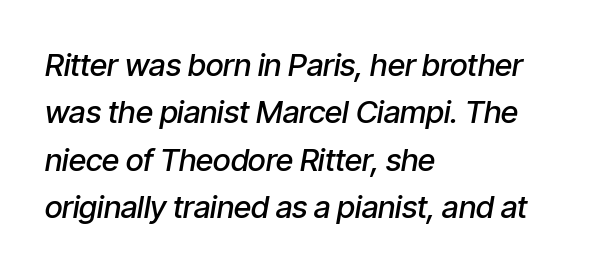
{"italic": "yes", "lean": "right", "slant_degrees": 9, "bold": "semi", "weight": "semibold", "width": "condensed", "stroke_contrast": "low", "x_height": "medium", "monospaced": "no", "underline": "no", "align": "left", "line_spacing": "normal", "line_spacing_ratio": 1.53, "letter_spacing": "normal", "letter_spacing_em": 0.0, "glyph_px": 31}
